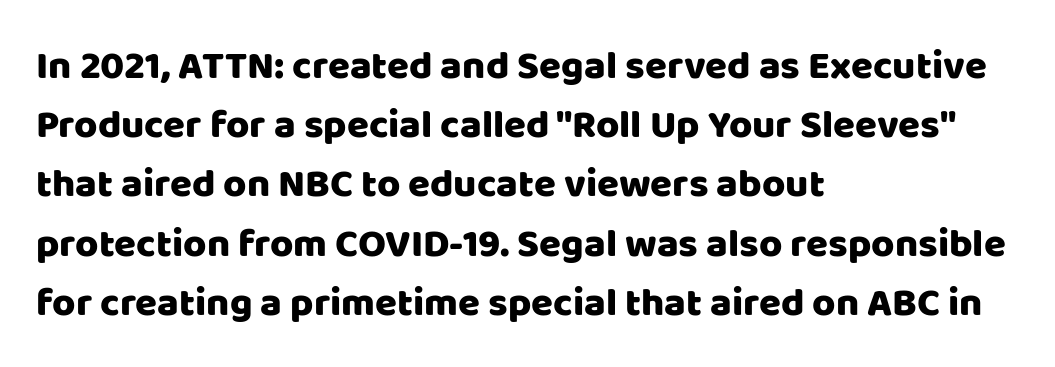
{"serif": "no", "italic": "no", "width": "normal", "stroke_contrast": "low", "x_height": "large", "monospaced": "no", "underline": "no", "align": "left", "line_spacing": "normal", "line_spacing_ratio": 1.48, "letter_spacing": "normal", "letter_spacing_em": 0.0, "glyph_px": 40}
